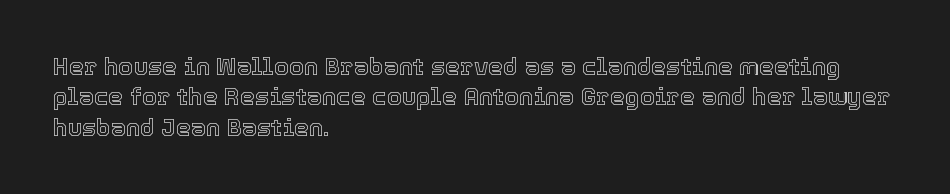
Q: Is the text italic (slanted)? A: No, it is upright.
Q: Is the text underlined? A: No.
Q: How is the paragraph aligned? A: Left-aligned.
Q: Is the spacing between letters normal or unusually wide? A: Normal.
Q: Is the spacing between lines tight, normal or loose? A: Normal.
